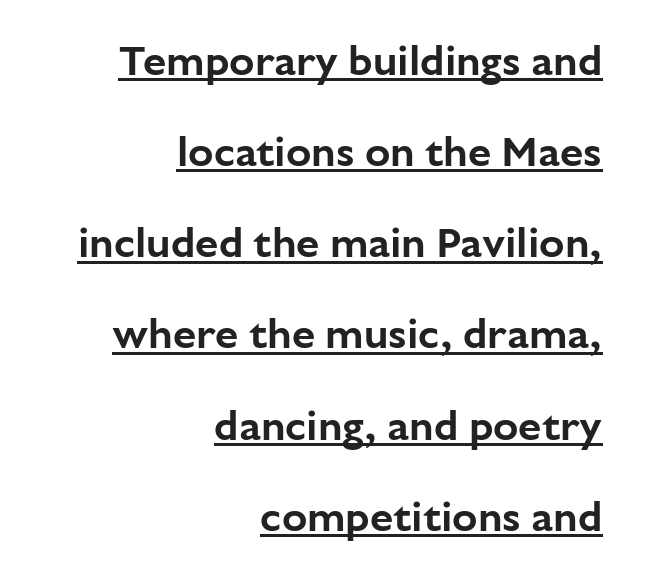
The image shows 42 px sans-serif type, upright; set right-aligned, loose line spacing (2.17x), normal letter spacing, underlined; low stroke contrast and a medium x-height.
